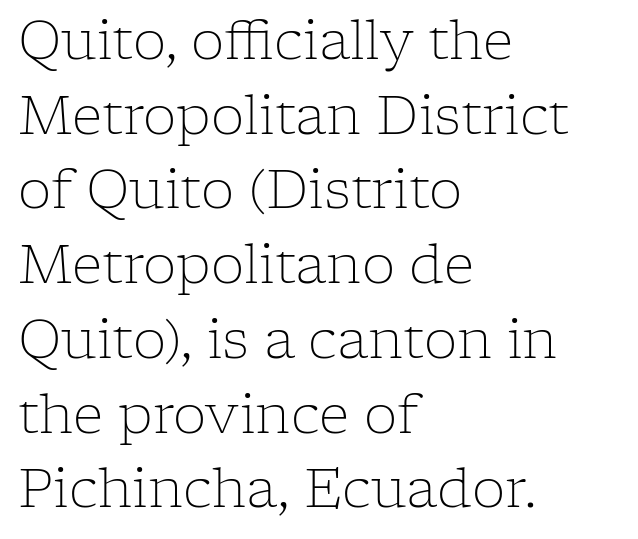
Q: Is the text bold? A: No.
Q: Is the text italic (slanted)? A: No, it is upright.
Q: Is the typeface a serif or a sans-serif typeface? A: Serif.
Q: Is the text underlined? A: No.
Q: How is the paragraph aligned? A: Left-aligned.
Q: Is the spacing between letters normal or unusually wide? A: Normal.
Q: Is the spacing between lines tight, normal or loose? A: Normal.
Q: Width (condensed, normal, or wide)? A: Normal.
Q: Stroke contrast? A: Low.
Q: x-height? A: Medium.
Q: Monospaced? A: No.
